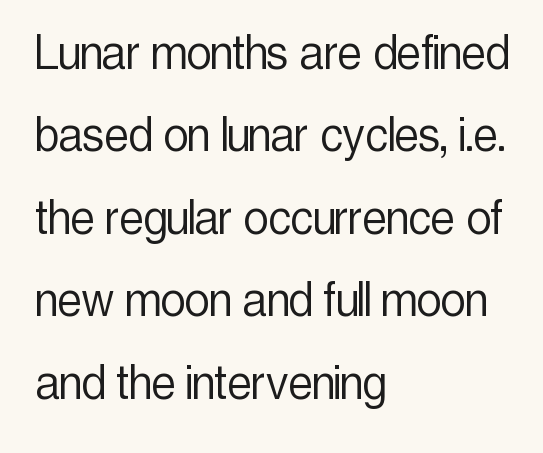
Honestly, the letter spacing is just normal — you wouldn't notice it. Underlining? Definitely not there. Leftover space on each line is placed entirely after the last word. Heft: none added — not bold.
